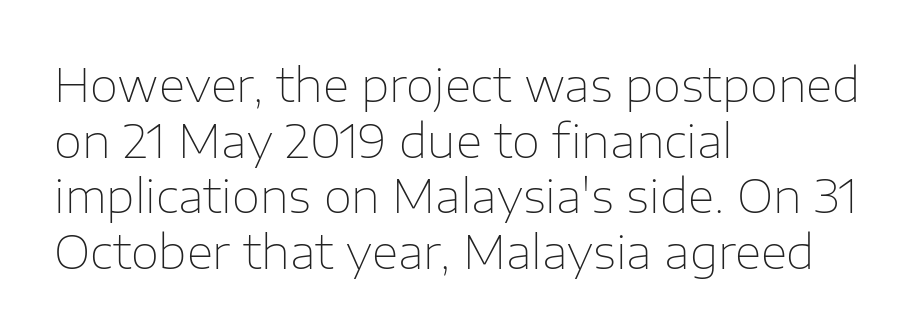
The letters advance in unequal steps, a hallmark of proportional type. Any mark beneath the type? The region is blank. Every character sits straight up, as roman type does. Is the type heavy? It reads as light-to-regular instead. Words appear dense and cohesive because spacing is normal. Notice how the passage keeps a crisp vertical edge on the left only.
